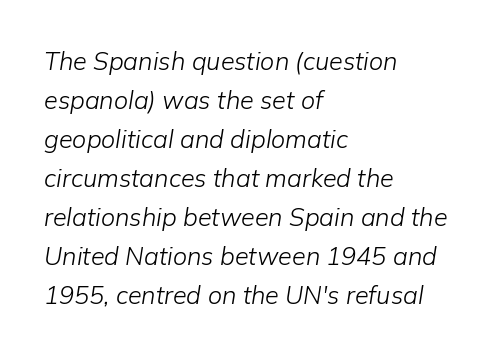
The image shows 25 px text type, italic (leaning right); set left-aligned, normal line spacing (1.56x), normal letter spacing, not underlined.
